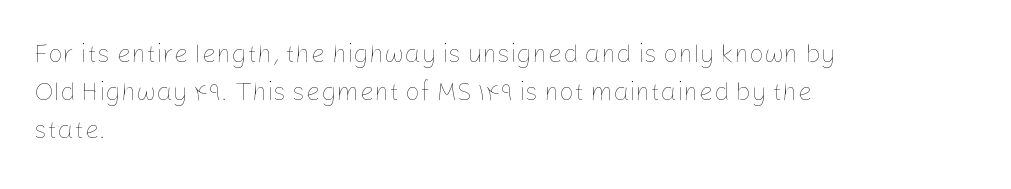
The vertical gap from one line to the next is medium. Quick note: underline off. The characters are drawn with everyday or finer stroke widths. A typesetter would mark this as roman, not italic. Caption: multi-line text, flush left, ragged right.
